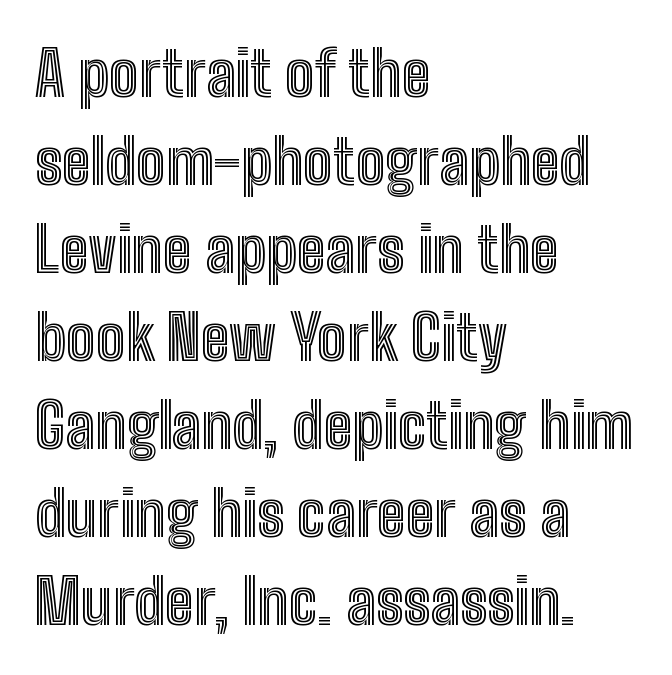
{"italic": "no", "width": "condensed", "x_height": "medium", "monospaced": "no", "underline": "no", "align": "left", "line_spacing": "normal", "line_spacing_ratio": 1.42, "letter_spacing": "normal", "letter_spacing_em": 0.0, "glyph_px": 62}
